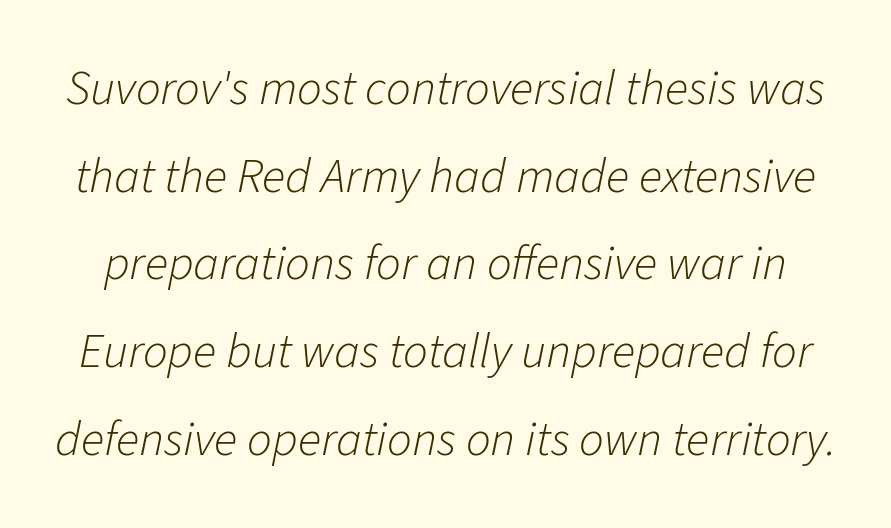
The image shows 49 px light type, italic (leaning right); set line spacing 1.79x, normal letter spacing, not underlined; low stroke contrast and a medium x-height.
